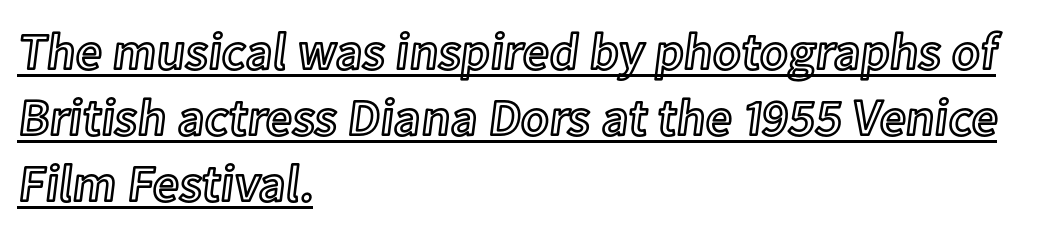
{"width": "normal", "x_height": "medium", "monospaced": "no", "underline": "yes", "align": "left", "line_spacing": "normal", "line_spacing_ratio": 1.27, "letter_spacing": "normal", "letter_spacing_em": 0.0, "glyph_px": 52}
